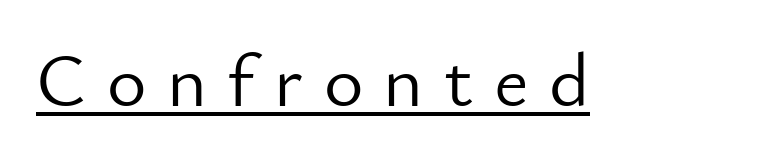
{"serif": "no", "italic": "no", "bold": "no", "weight": "light", "width": "normal", "stroke_contrast": "low", "x_height": "small", "monospaced": "no", "underline": "yes", "letter_spacing": "wide", "letter_spacing_em": 0.27, "glyph_px": 76}
